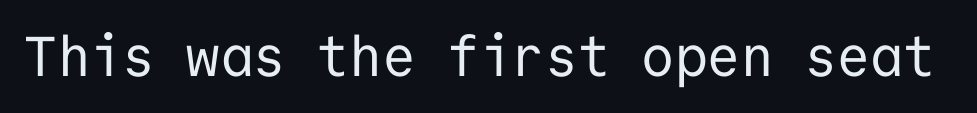
Q: Is the text bold? A: No.
Q: Is the text italic (slanted)? A: No, it is upright.
Q: Is the typeface a serif or a sans-serif typeface? A: Sans-serif.
Q: Is the text underlined? A: No.
Q: Is the spacing between letters normal or unusually wide? A: Normal.
Q: Width (condensed, normal, or wide)? A: Normal.
Q: Stroke contrast? A: Low.
Q: x-height? A: Medium.
Q: Monospaced? A: Yes.
